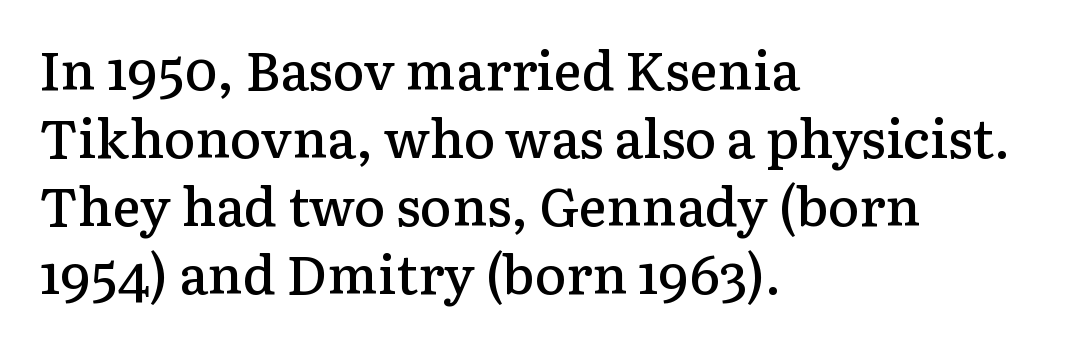
{"serif": "yes", "italic": "no", "bold": "semi", "weight": "semibold", "width": "normal", "stroke_contrast": "low", "x_height": "medium", "monospaced": "no", "underline": "no", "align": "left", "line_spacing": "normal", "line_spacing_ratio": 1.28, "letter_spacing": "normal", "letter_spacing_em": 0.0, "glyph_px": 53}
